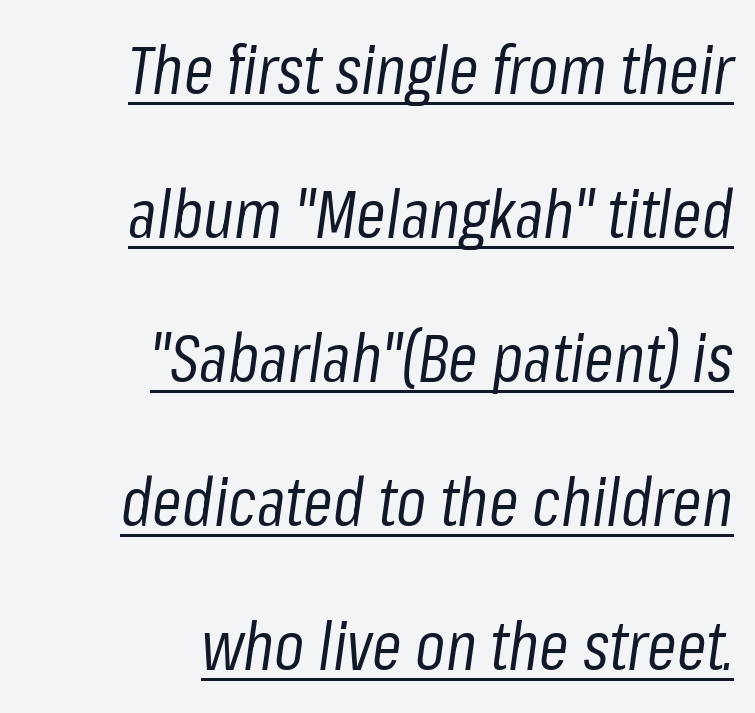
{"italic": "yes", "lean": "right", "slant_degrees": 8, "bold": "no", "weight": "regular", "width": "condensed", "stroke_contrast": "low", "x_height": "medium", "monospaced": "no", "underline": "yes", "align": "right", "line_spacing": "loose", "line_spacing_ratio": 2.15, "letter_spacing": "normal", "letter_spacing_em": 0.0, "glyph_px": 67}
